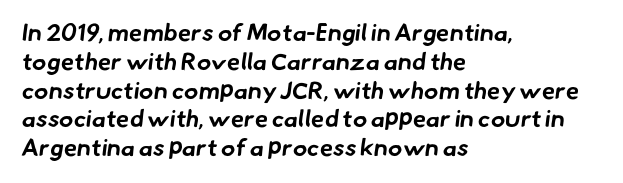
Does extra space separate the letters? No, they use regular spacing. The baseline area is clear. Set as a true bold cut, around the 700 mark. These lines stack with their left ends in a neat column.
